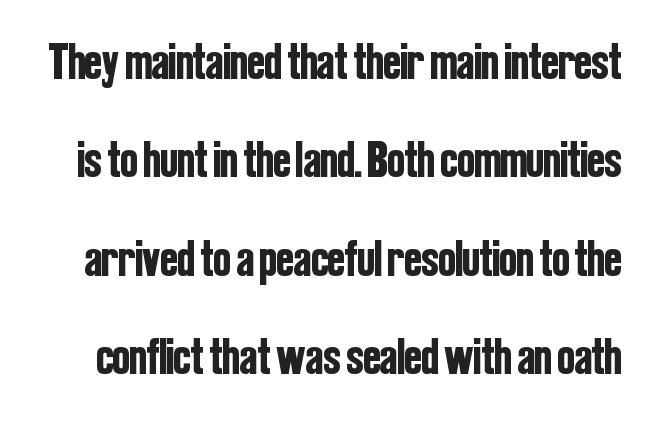
{"serif": "no", "italic": "no", "width": "condensed", "stroke_contrast": "low", "x_height": "medium", "monospaced": "no", "underline": "no", "line_spacing": "loose", "line_spacing_ratio": 1.93, "letter_spacing": "normal", "letter_spacing_em": 0.0, "glyph_px": 51}
